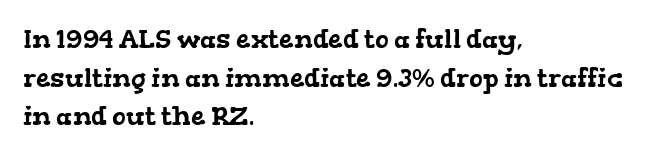
{"underline": "no", "align": "left", "line_spacing": "normal", "line_spacing_ratio": 1.49, "letter_spacing": "normal", "letter_spacing_em": 0.0, "glyph_px": 26}
